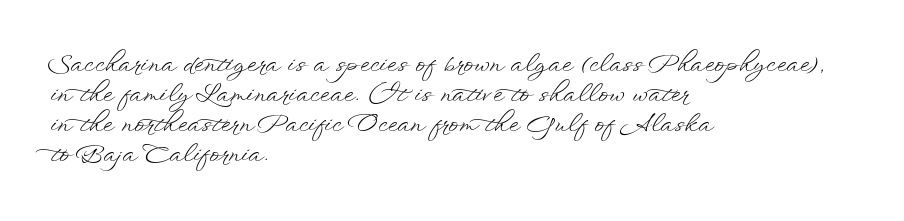
{"bold": "no", "underline": "no", "align": "left", "line_spacing": "normal", "line_spacing_ratio": 1.25, "letter_spacing": "normal", "letter_spacing_em": 0.0, "glyph_px": 24}
